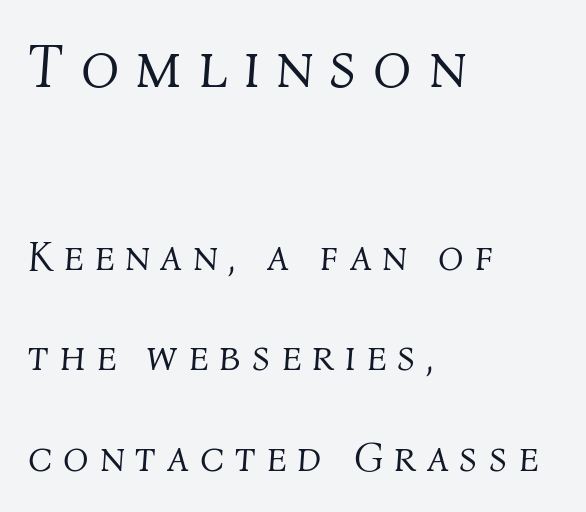
Q: Is the text bold? A: No.
Q: Is the text italic (slanted)? A: Yes, it leans right by about 4 degrees.
Q: Is the text underlined? A: No.
Q: How is the paragraph aligned? A: Left-aligned.
Q: Is the spacing between letters normal or unusually wide? A: Unusually wide.
Q: Is the spacing between lines tight, normal or loose? A: Loose.
Q: Which block of text is set in a larger size, the first (top) or the second (bottom)? A: The first (top) one.
Q: Width (condensed, normal, or wide)? A: Normal.
Q: Stroke contrast? A: Medium.
Q: x-height? A: Medium.
Q: Monospaced? A: No.
